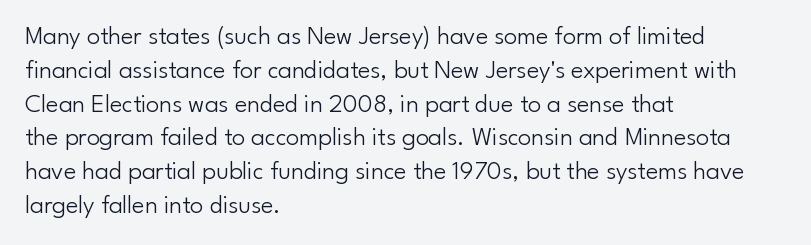
Descenders are the only things crossing below the line. Vertical strokes here are truly vertical. Compared with typical paragraphs, the rows here are spaced about the same. The setting favours the left margin, as ordinary paragraphs usually do.
